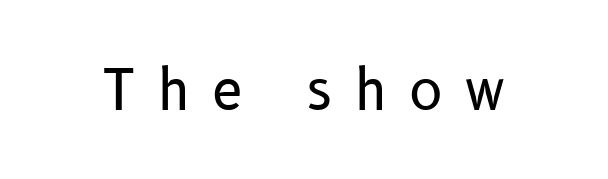
Q: Is the text bold? A: No.
Q: Is the text italic (slanted)? A: No, it is upright.
Q: Is the typeface a serif or a sans-serif typeface? A: Sans-serif.
Q: Is the text underlined? A: No.
Q: Is the spacing between letters normal or unusually wide? A: Unusually wide.
Q: Width (condensed, normal, or wide)? A: Normal.
Q: Stroke contrast? A: Low.
Q: x-height? A: Medium.
Q: Monospaced? A: No.
